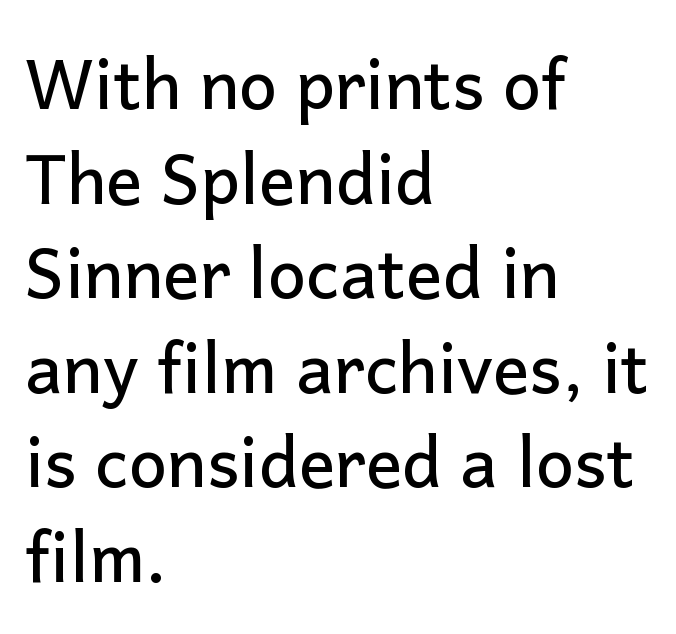
The image shows 68 px sans-serif type, upright; set left-aligned, normal line spacing (1.39x), normal letter spacing, not underlined; low stroke contrast and a medium x-height.
